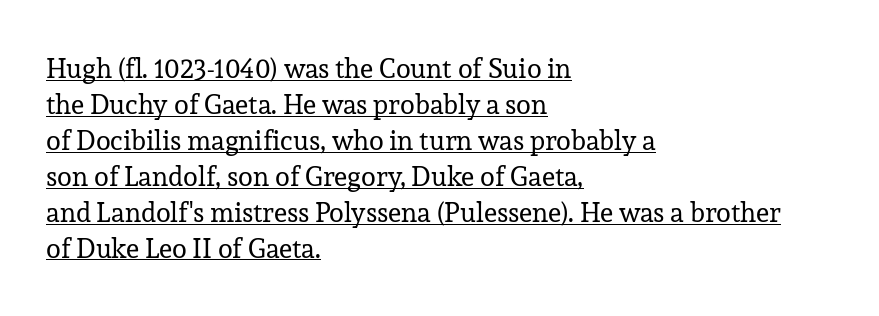
Does extra space separate the letters? No, they use regular spacing. Ordinary non-slanted type is in use. Where is the straight margin? On the left. What's the leading like? Ordinary, nothing unusual. Heft: none added — not bold.
